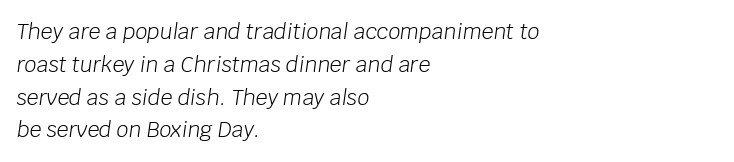
The letters sit at their default tracking, neither squeezed nor spread. Is the block centered? No — it sits flush against the left margin. The string is rendered with underlining switched off. Weight: regular or lighter. Italic? Definitely — the glyphs are oblique.
